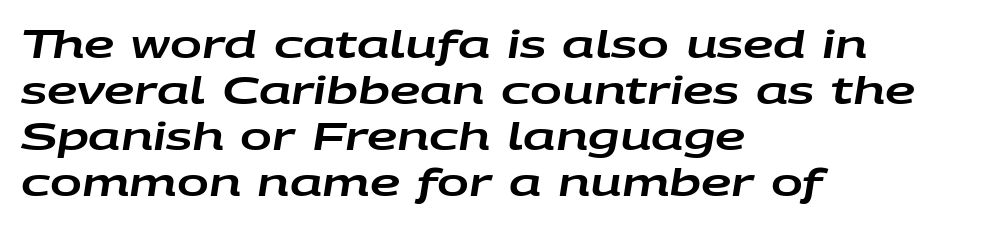
Q: Is the text italic (slanted)? A: Yes, it leans right by about 9 degrees.
Q: Is the text underlined? A: No.
Q: How is the paragraph aligned? A: Left-aligned.
Q: Is the spacing between letters normal or unusually wide? A: Normal.
Q: Width (condensed, normal, or wide)? A: Wide.
Q: Stroke contrast? A: Low.
Q: x-height? A: Large.
Q: Monospaced? A: No.
